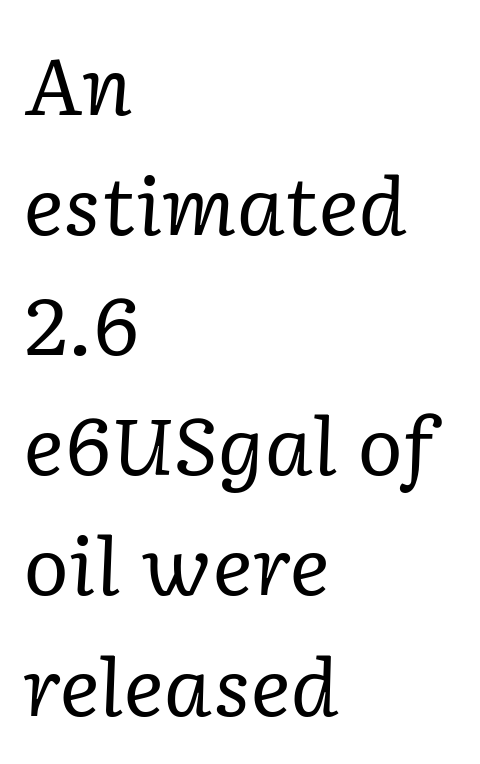
The image shows 78 px regular-weight serif type, italic (leaning right); set left-aligned, normal line spacing (1.54x), normal letter spacing, not underlined; low stroke contrast and a medium x-height.
